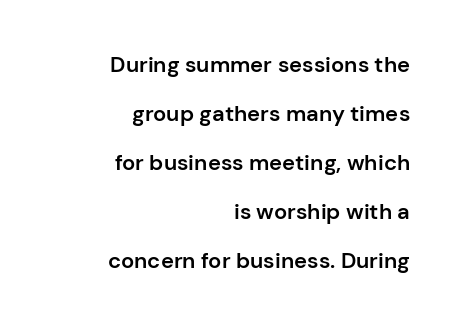
Decoration check: the copy has no underline. A somewhat darkened texture: the type is semibold rather than bold. Does extra space separate the letters? No, they use regular spacing. The letters stand straight up with perfectly vertical stems. Regarding leading, the lines here are spaced well apart. Every row of glyphs terminates at an identical x-position on the right.
